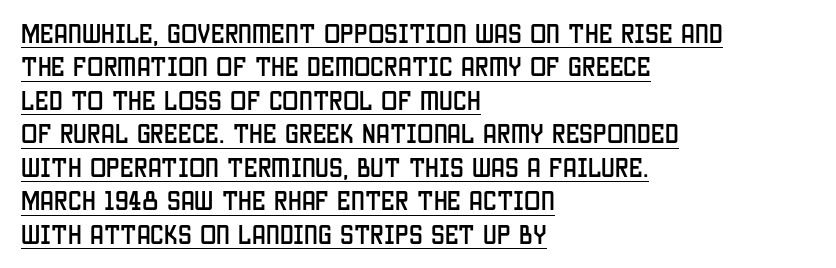
The image shows 22 px text type, upright; set left-aligned, normal line spacing (1.52x), normal letter spacing, underlined.
